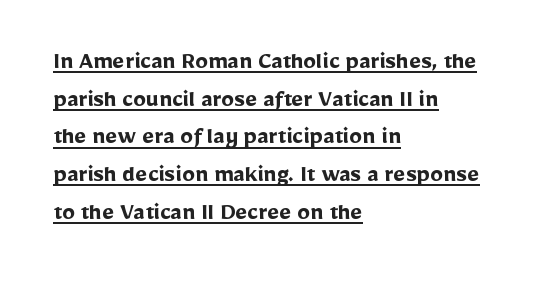
The image shows 26 px bold type, upright; set left-aligned, normal line spacing (1.45x), normal letter spacing, underlined.
